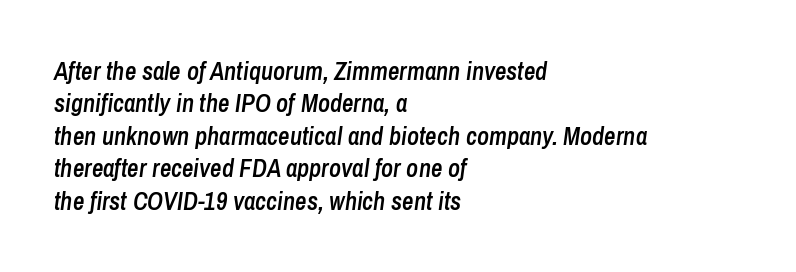
{"italic": "yes", "lean": "right", "slant_degrees": 8, "bold": "semi", "underline": "no", "align": "left", "line_spacing": "normal", "line_spacing_ratio": 1.3, "letter_spacing": "normal", "letter_spacing_em": 0.0, "glyph_px": 25}
